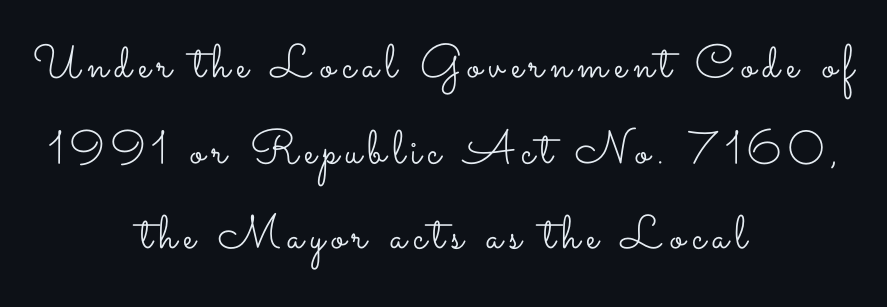
Q: Is the text bold? A: No.
Q: Is the text italic (slanted)? A: Yes.
Q: Is the text underlined? A: No.
Q: How is the paragraph aligned? A: Centered.
Q: Width (condensed, normal, or wide)? A: Wide.
Q: Stroke contrast? A: Low.
Q: x-height? A: Small.
Q: Monospaced? A: No.
